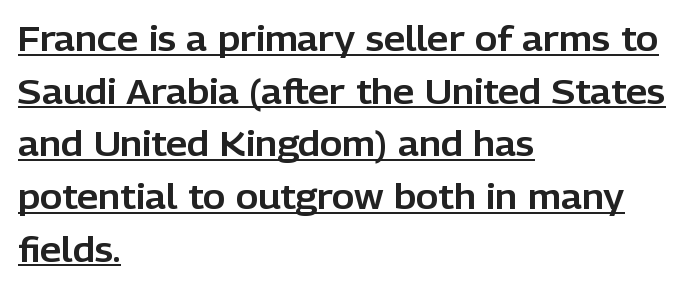
The image shows 34 px sans-serif type, upright; set left-aligned, normal line spacing (1.55x), normal letter spacing, underlined; low stroke contrast and a medium x-height.
